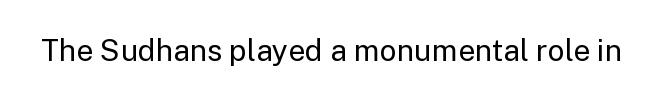
{"serif": "no", "italic": "no", "bold": "no", "weight": "regular", "width": "normal", "stroke_contrast": "low", "x_height": "medium", "monospaced": "no", "underline": "no", "letter_spacing": "normal", "letter_spacing_em": 0.0, "glyph_px": 30}
